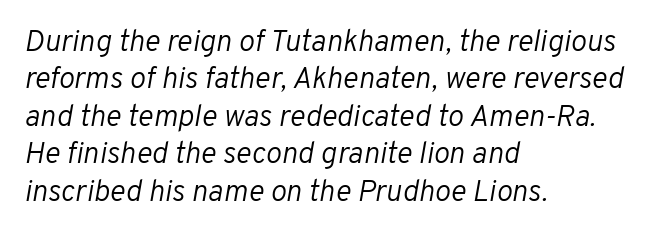
Rows of type keep a routine distance in the vertical direction. Descender tails drop into unmarked territory. Do the characters align in a grid? No, the font is proportional. This is oblique type, the kind used for emphasis or titles.
